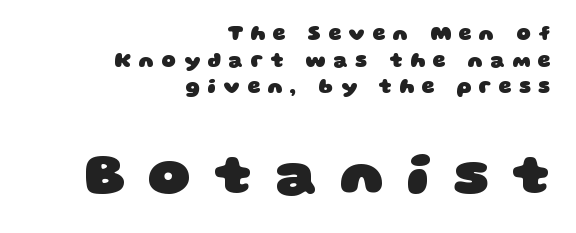
The face used here has the dense, thick strokes of a bold. This sample has the flowing, uneven cadence of proportional lettering. The horizontal fit of the characters is loose and conspicuously gappy. Are there feet on the stems? There aren't — it's a sans.
